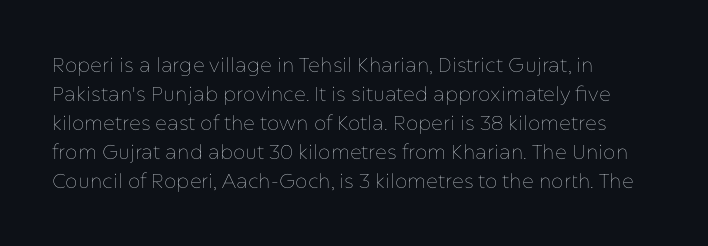
Beneath every word, the page is bare. Stems here are at most as thick as an everyday book face. When letters stand straight like this, we call the style roman or upright. This rendering leaves character spacing at its baseline value. The rendering uses a moderate line-height, typical for paragraphs.
